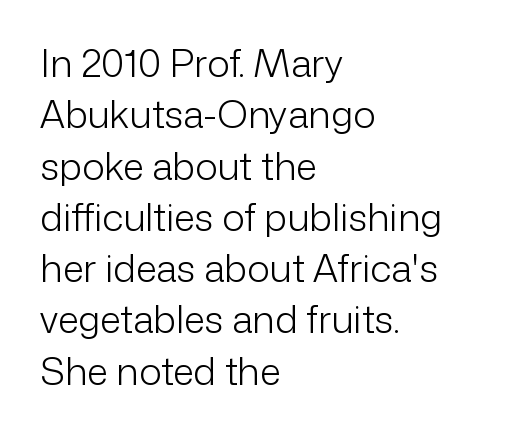
{"serif": "no", "italic": "no", "bold": "no", "weight": "light", "width": "normal", "stroke_contrast": "low", "x_height": "medium", "monospaced": "no", "underline": "no", "align": "left", "line_spacing": "normal", "line_spacing_ratio": 1.35, "letter_spacing": "normal", "letter_spacing_em": 0.0, "glyph_px": 38}
